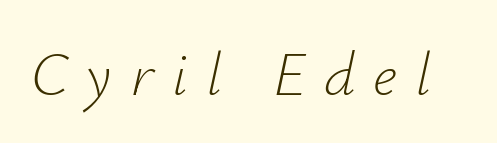
{"italic": "yes", "lean": "right", "slant_degrees": 12, "bold": "no", "weight": "light", "width": "normal", "stroke_contrast": "low", "x_height": "small", "monospaced": "no", "underline": "no", "letter_spacing": "wide", "letter_spacing_em": 0.3, "glyph_px": 61}
